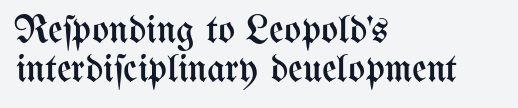
The image shows 40 px regular-weight, condensed type, upright; set left-aligned, tight line spacing (0.98x), normal letter spacing, not underlined; medium stroke contrast and a medium x-height.
